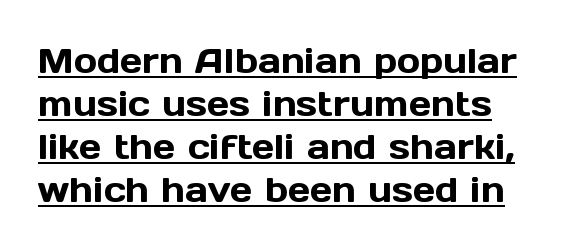
Letterform terminals end flat and unadorned throughout the passage. Posture: straight, roman, zero tilt. The rendering keeps characters at their native spacing. Check the space under the baseline: a stroke is drawn there.
